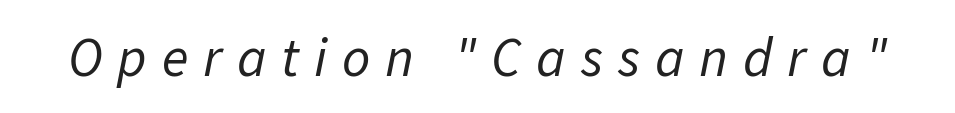
The foot of each line stays bare and open. Character widths vary here, with narrow letters taking less room than wide ones. In terms of posture, this sample is oblique. Nothing heavy about these letters — not bold at all. There is plenty of visible air inserted between adjacent glyphs.
